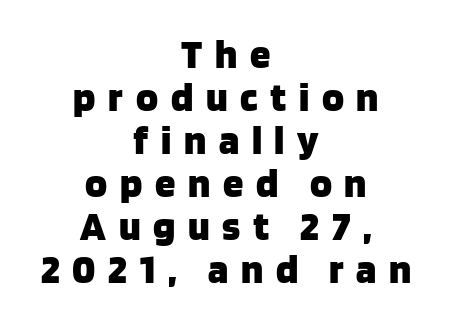
Q: Is the text bold? A: Yes.
Q: Is the text italic (slanted)? A: No, it is upright.
Q: Is the typeface a serif or a sans-serif typeface? A: Sans-serif.
Q: Is the text underlined? A: No.
Q: How is the paragraph aligned? A: Centered.
Q: Is the spacing between letters normal or unusually wide? A: Unusually wide.
Q: Is the spacing between lines tight, normal or loose? A: Tight.
Q: Width (condensed, normal, or wide)? A: Normal.
Q: Stroke contrast? A: Low.
Q: x-height? A: Large.
Q: Monospaced? A: No.
